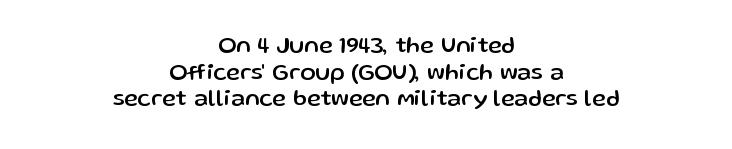
Caption: multi-line text, centered on the measure. A typesetter would mark this as roman, not italic. These lines keep a tight, regular rhythm from letter to letter. Rule under the text: the space is simply empty.
